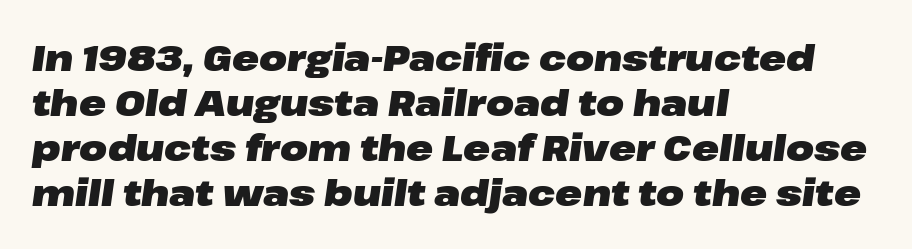
{"italic": "yes", "lean": "right", "slant_degrees": 8, "bold": "yes", "weight": "heavy", "width": "wide", "stroke_contrast": "low", "x_height": "medium", "monospaced": "no", "underline": "no", "align": "left", "line_spacing": "normal", "line_spacing_ratio": 1.25, "letter_spacing": "normal", "letter_spacing_em": 0.0, "glyph_px": 36}
